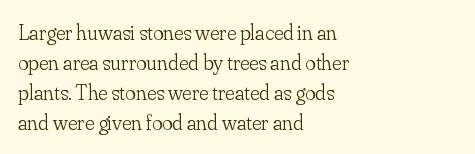
The image shows 22 px text type, upright; set left-aligned, normal line spacing (1.36x), normal letter spacing, not underlined.
